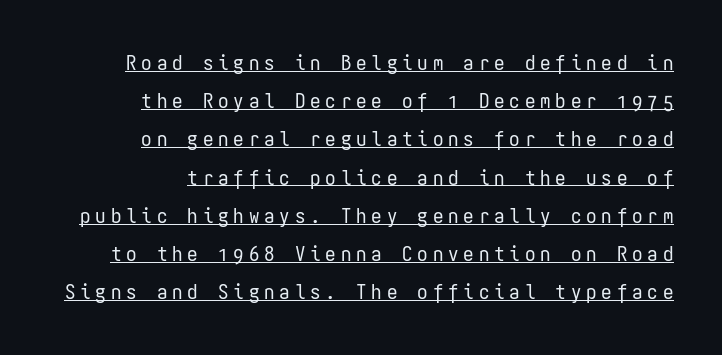
Q: Is the text bold? A: No.
Q: Is the text italic (slanted)? A: No, it is upright.
Q: Is the text underlined? A: Yes.
Q: Is the spacing between letters normal or unusually wide? A: Unusually wide.
